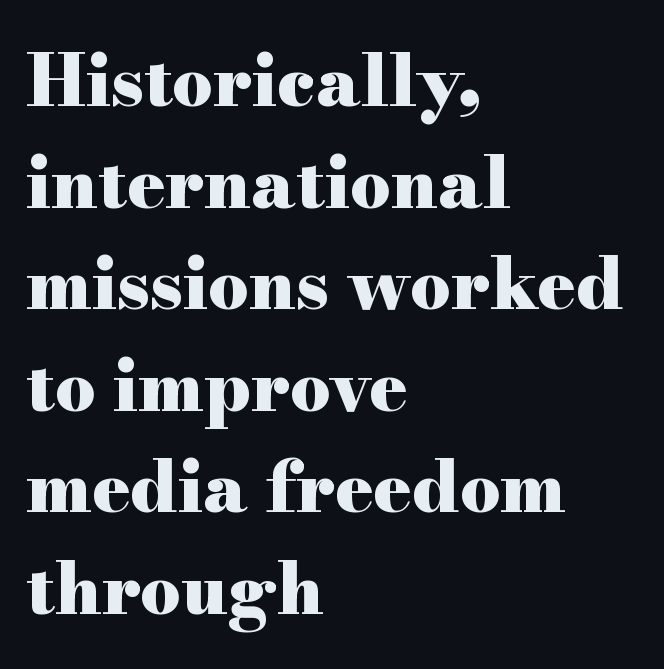
{"serif": "yes", "italic": "no", "bold": "yes", "weight": "heavy", "width": "wide", "stroke_contrast": "high", "x_height": "small", "monospaced": "no", "underline": "no", "align": "left", "line_spacing": "normal", "line_spacing_ratio": 1.43, "letter_spacing": "normal", "letter_spacing_em": 0.0, "glyph_px": 71}
